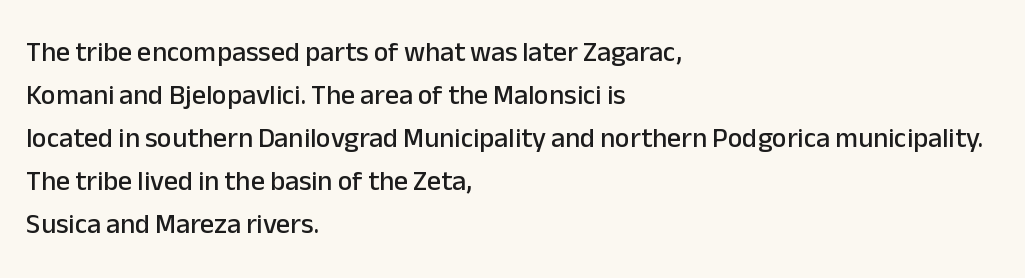
{"serif": "no", "italic": "no", "width": "normal", "stroke_contrast": "low", "x_height": "medium", "monospaced": "no", "underline": "no", "align": "left", "line_spacing": "normal", "line_spacing_ratio": 1.54, "letter_spacing": "normal", "letter_spacing_em": 0.0, "glyph_px": 28}
